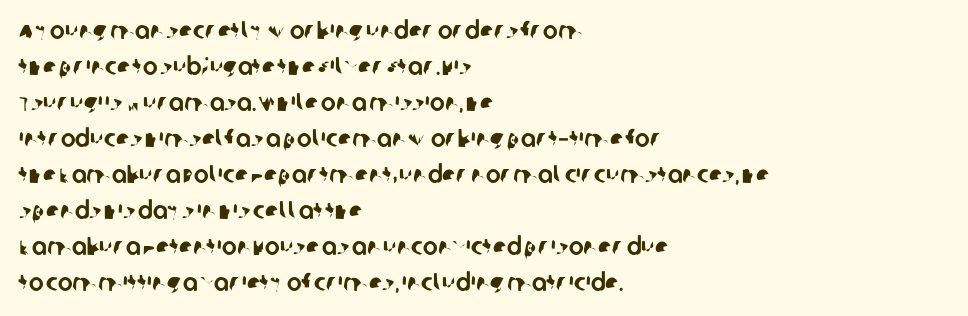
Q: Is the text underlined? A: No.
Q: How is the paragraph aligned? A: Left-aligned.
Q: Is the spacing between letters normal or unusually wide? A: Normal.
Q: Is the spacing between lines tight, normal or loose? A: Normal.
